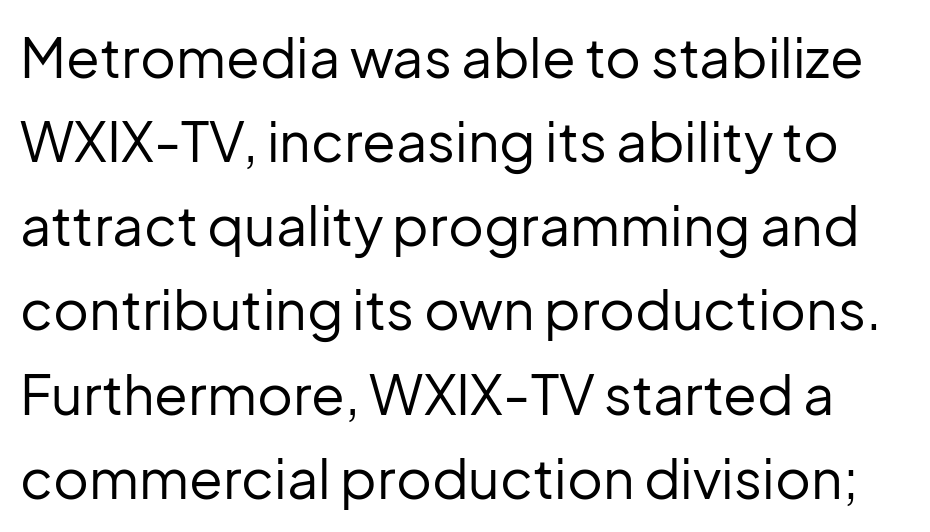
The passage shown is typed in a proportional face where columns would drift. The baseline area is clear. The rendering shows plain stroke endings on the letterforms — a sans-serif design. How are the letters spaced? Ordinarily, with no added tracking. The characters are drawn with everyday or finer stroke widths.
